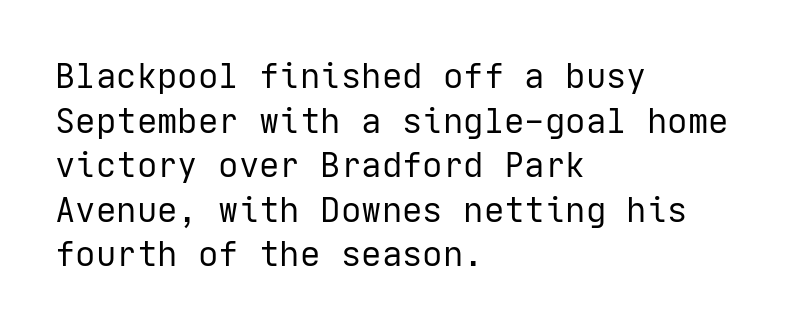
Line starts are locked; line ends wander. The typeface has the unassuming heft of standard copy or less. Anything drawn beneath the words? Only blank space. This is the regular roman posture of the typeface. Inter-character spacing is left at the font's built-in metrics. The line-height multiplier appears to be the usual default.
